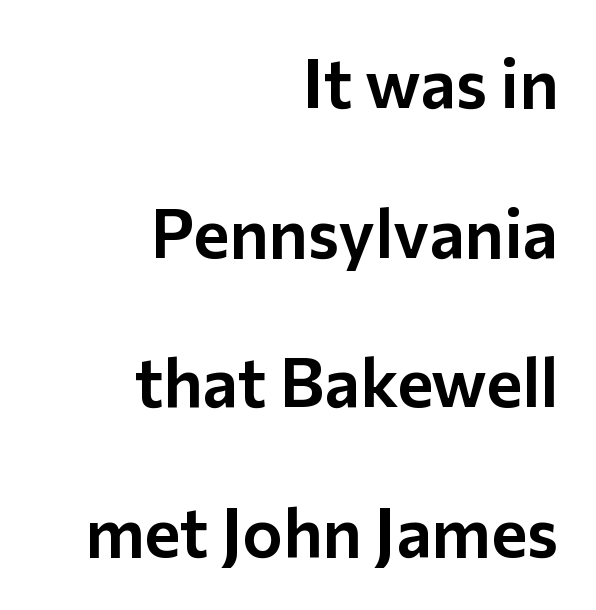
Q: Is the text italic (slanted)? A: No, it is upright.
Q: Is the typeface a serif or a sans-serif typeface? A: Sans-serif.
Q: Is the text underlined? A: No.
Q: How is the paragraph aligned? A: Right-aligned.
Q: Is the spacing between letters normal or unusually wide? A: Normal.
Q: Is the spacing between lines tight, normal or loose? A: Loose.
Q: Width (condensed, normal, or wide)? A: Normal.
Q: Stroke contrast? A: Low.
Q: x-height? A: Medium.
Q: Monospaced? A: No.
